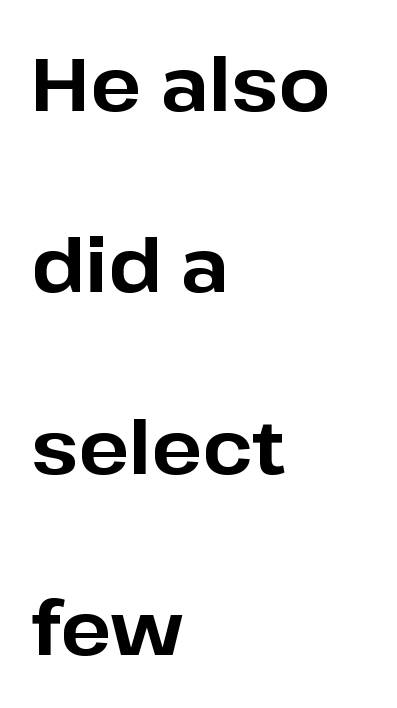
The image shows 74 px bold sans-serif type, upright; set left-aligned, loose line spacing (2.45x), normal letter spacing, not underlined; low stroke contrast and a medium x-height.
